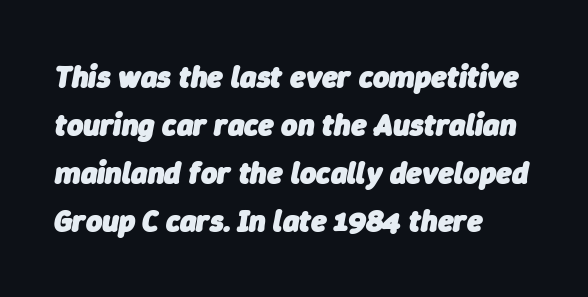
Style check: oblique. The face used here is proportionally spaced, like ordinary book or web type. Clear beneath every line of the passage. Tracking here is standard; glyphs follow each other at the usual distance. Baseline-to-baseline distance is the conventional proportion of letter height.
